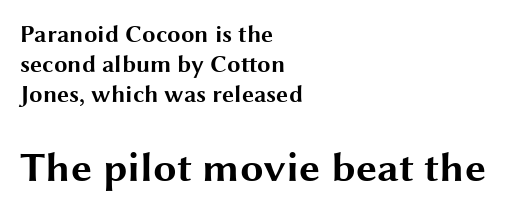
The image shows 42 px bold, wide sans-serif type, upright; set left-aligned, line spacing 1.24x, normal letter spacing, not underlined; the second (bottom) block is 1.75x larger; medium stroke contrast and a medium x-height.
